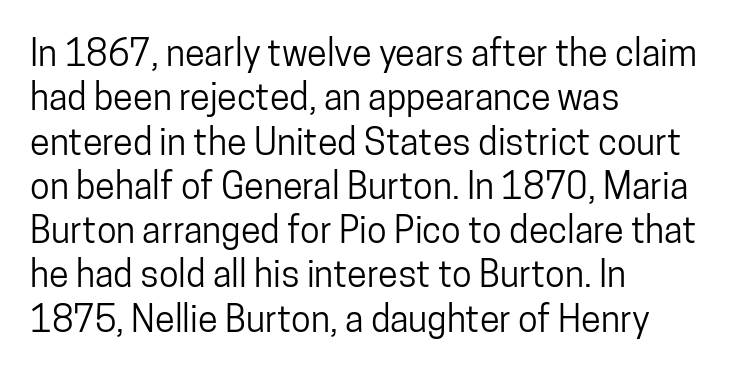
Which margin do the lines hug? The left one — the right edge is uneven. This is sans-serif lettering, the kind often seen on screens and signage. Posture: upright roman. Note the varied advance widths — an 'i' is clearly narrower than an 'm'. Students, note that the glyphs here touch the page at normal intervals.
